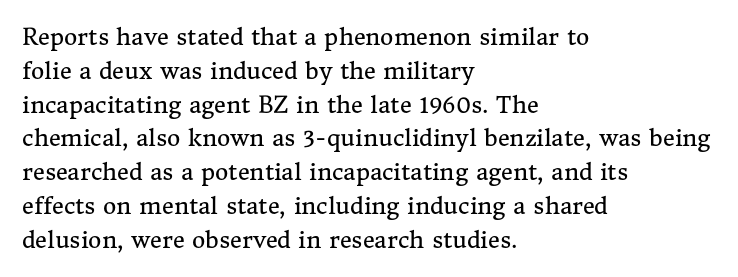
The image shows 23 px text type, upright; set left-aligned, normal line spacing (1.47x), normal letter spacing, not underlined.
